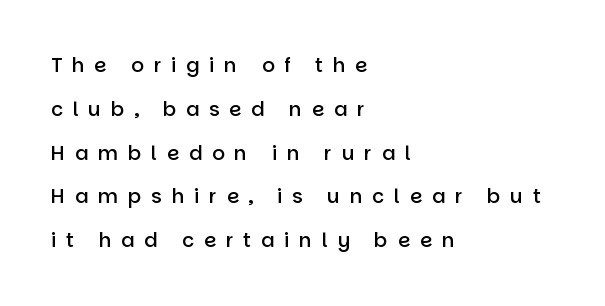
The rendering uses a semibold face; strokes are thickened but not to full bold. The text block is weighted toward the left margin, trailing off unevenly rightward. How would I describe the line gaps? Wide and relaxed. Underlining? Definitely not there. Compared with typical body copy, the letter spacing here is much looser.
